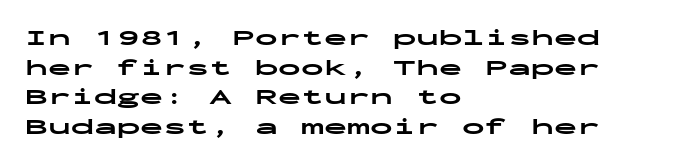
Is there any slant? The stems are plumb. Nothing unusual about the tracking: characters are spaced as the font intends. These words are printed bold, with thick strokes throughout. Evenly set lines give the paragraph a standard silhouette.
